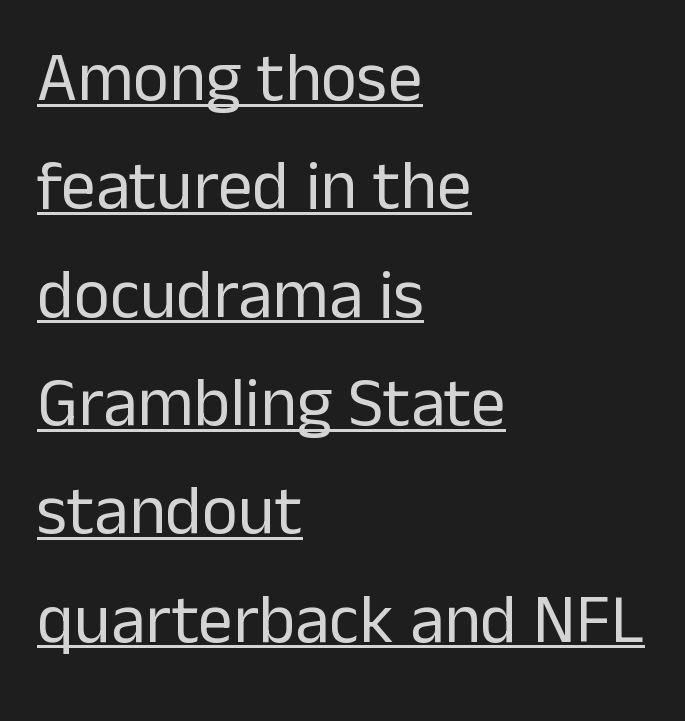
Q: Is the text bold? A: No.
Q: Is the text italic (slanted)? A: No, it is upright.
Q: Is the typeface a serif or a sans-serif typeface? A: Sans-serif.
Q: Is the text underlined? A: Yes.
Q: How is the paragraph aligned? A: Left-aligned.
Q: Is the spacing between letters normal or unusually wide? A: Normal.
Q: Is the spacing between lines tight, normal or loose? A: Normal.
Q: Width (condensed, normal, or wide)? A: Normal.
Q: Stroke contrast? A: Low.
Q: x-height? A: Medium.
Q: Monospaced? A: No.
